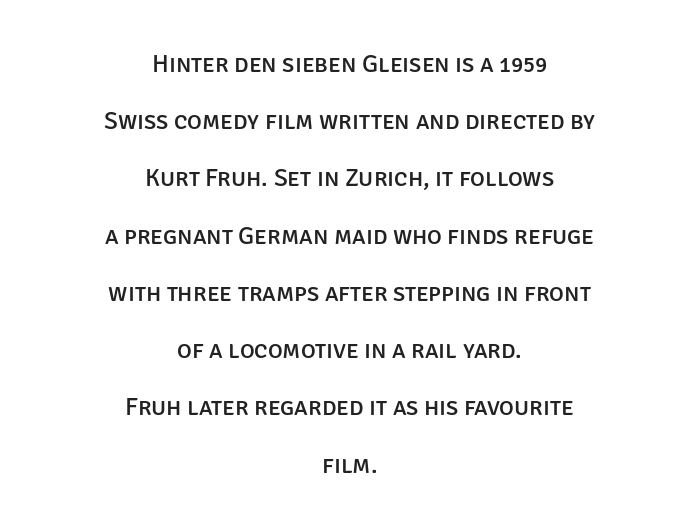
Default kerning and tracking; the words read as compact shapes. Where is the straight margin? There isn't one; the lines are centered. Quick note: underline off. The lines are spread far apart with generous leading. When letters stand straight like this, we call the style roman or upright.
